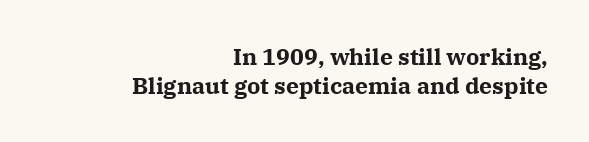
Words appear dense and cohesive because spacing is normal. Thick stems and heavy bowls — unmistakably bold. No word sits above an underline. The axis of the letterforms is exactly vertical. The rendering anchors every line to the right-hand side.
